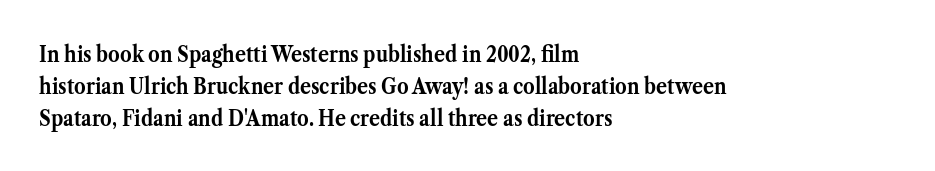
The image shows 23 px bold type, upright; set left-aligned, normal line spacing (1.39x), normal letter spacing, not underlined.
